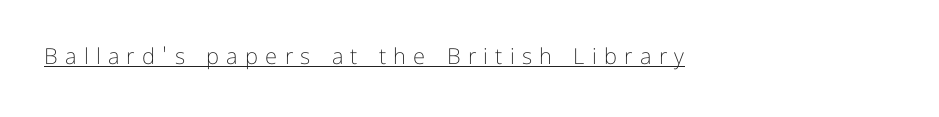
Q: Is the text bold? A: No.
Q: Is the text italic (slanted)? A: No, it is upright.
Q: Is the text underlined? A: Yes.
Q: Is the spacing between letters normal or unusually wide? A: Unusually wide.
